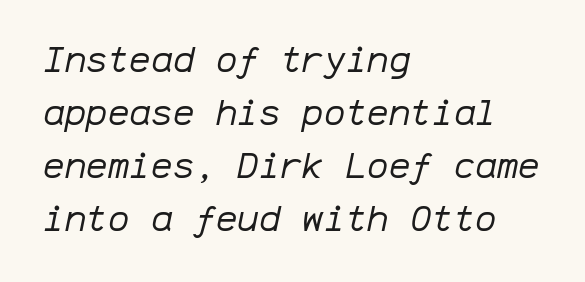
Check the space under the baseline: it is left empty. The lettering tilts uniformly, giving the passage an italic look. Honestly, the row spacing looks completely unremarkable. Note the uniform advance width — an 'i' takes as much space as an 'm'. The lines in this sample share a left origin and differ only in where they stop. Inter-character spacing is left at the font's built-in metrics.
